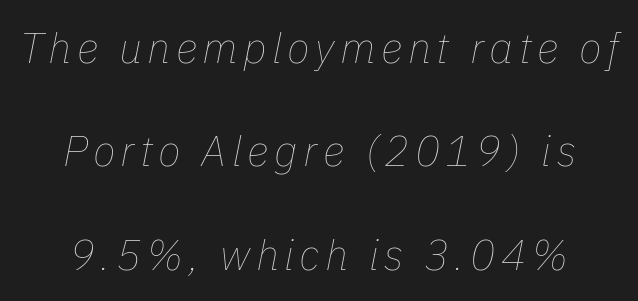
Spacing verdict: proportional, widths tailored to each character. The passage shown is not bold in any degree. Each row of text sits above clean, open space. Rendered with sloped, italic letterforms.
